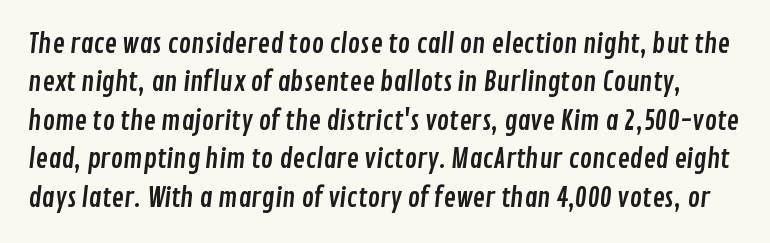
The leading is moderate, giving the passage an even texture. What stands out about the letter spacing? Nothing — it is the standard amount. Descender tails drop into unmarked territory.
